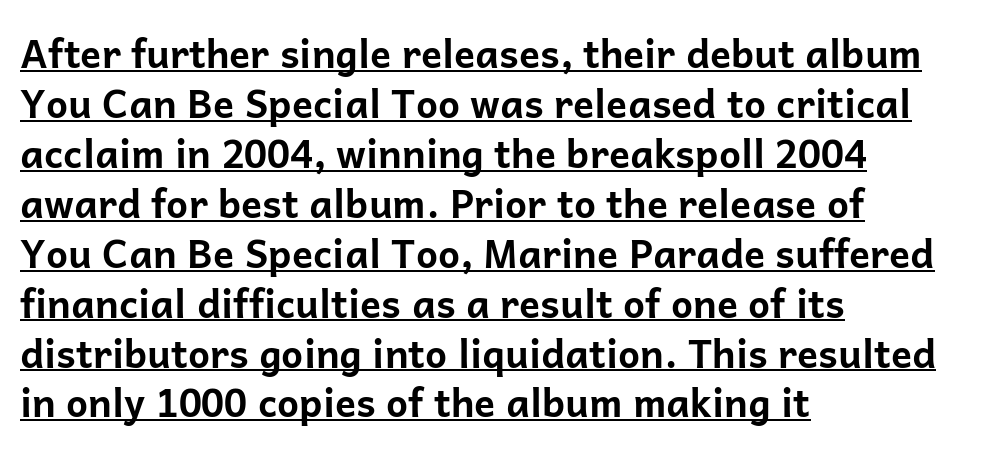
The image shows 39 px bold sans-serif type, upright; set left-aligned, normal line spacing (1.28x), normal letter spacing, underlined; low stroke contrast and a medium x-height.
